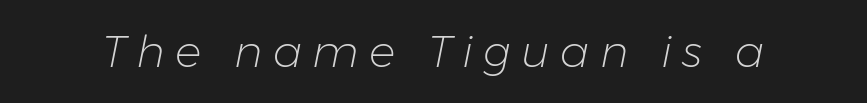
The characters are drawn with everyday or finer stroke widths. The letterforms stand isolated, each surrounded by extra space. Decoration check: the copy has no underline. These lines are rendered in a variable-pitch font.
